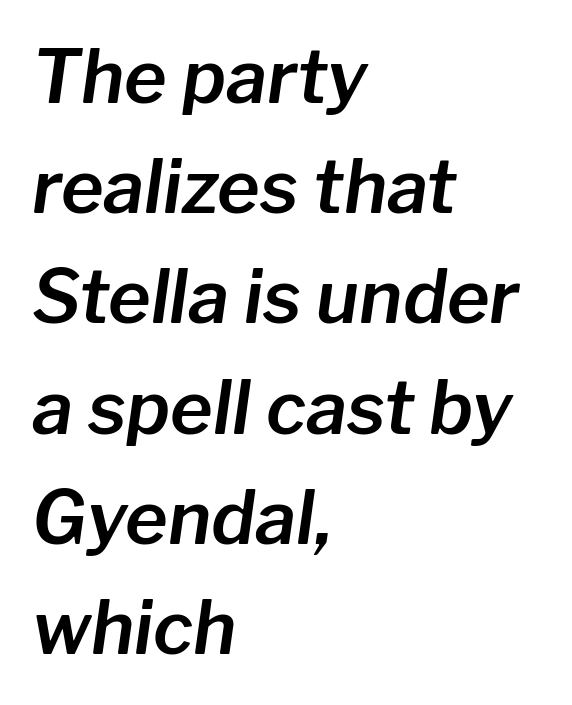
The image shows 73 px text type, italic (leaning right); set left-aligned, normal line spacing (1.51x), normal letter spacing, not underlined; low stroke contrast and a medium x-height.
